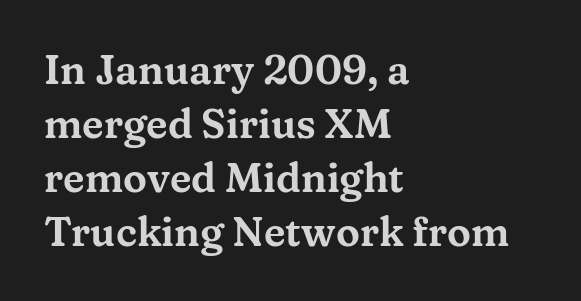
{"serif": "yes", "italic": "no", "width": "wide", "stroke_contrast": "medium", "x_height": "medium", "monospaced": "no", "underline": "no", "align": "left", "line_spacing": "normal", "line_spacing_ratio": 1.35, "letter_spacing": "normal", "letter_spacing_em": 0.0, "glyph_px": 40}
